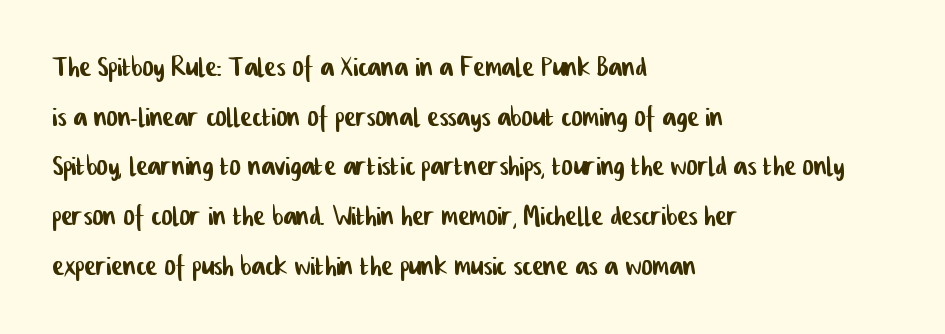
{"serif": "no", "width": "condensed", "stroke_contrast": "low", "x_height": "medium", "monospaced": "no", "underline": "no", "align": "left", "line_spacing": "normal", "line_spacing_ratio": 1.42, "letter_spacing": "normal", "letter_spacing_em": 0.0, "glyph_px": 35}
